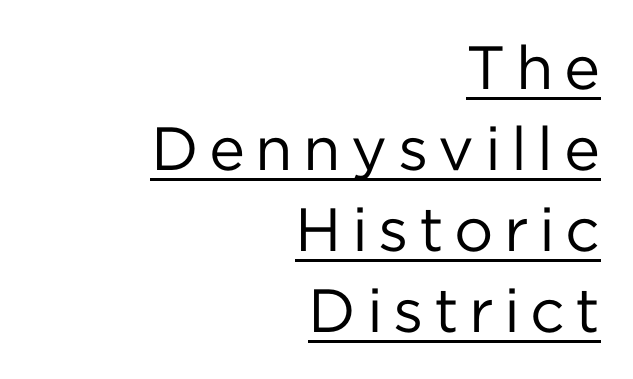
{"serif": "no", "italic": "no", "bold": "no", "weight": "regular", "width": "normal", "stroke_contrast": "low", "x_height": "medium", "monospaced": "no", "underline": "yes", "align": "right", "line_spacing": "normal", "line_spacing_ratio": 1.33, "glyph_px": 61}
